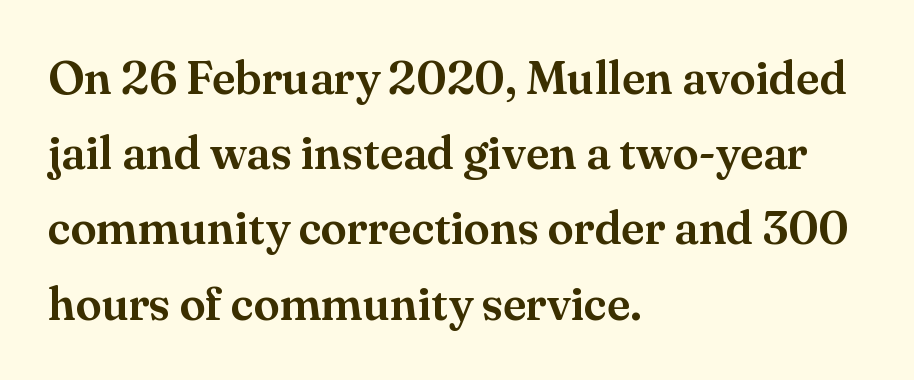
The image shows 47 px serif type, upright; set left-aligned, normal line spacing (1.6x), normal letter spacing, not underlined; medium stroke contrast and a small x-height.
